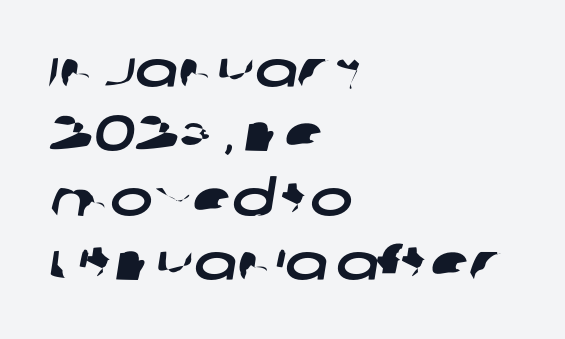
Is this a fixed-width face? No — the glyphs have proportional, varying widths. Successive baselines arrive at the customary interval. Words float on clear page, feet unadorned. The designer went with a sans here, leaving each stem footless.
